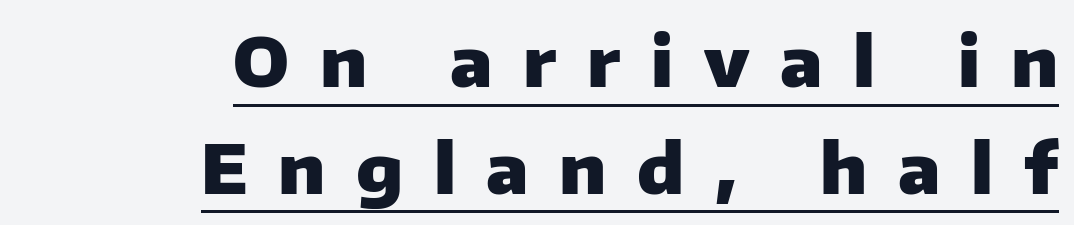
{"serif": "no", "italic": "no", "bold": "yes", "weight": "heavy", "width": "normal", "stroke_contrast": "low", "x_height": "medium", "monospaced": "no", "underline": "yes", "align": "right", "line_spacing": "normal", "line_spacing_ratio": 1.57, "letter_spacing": "wide", "letter_spacing_em": 0.45, "glyph_px": 68}
